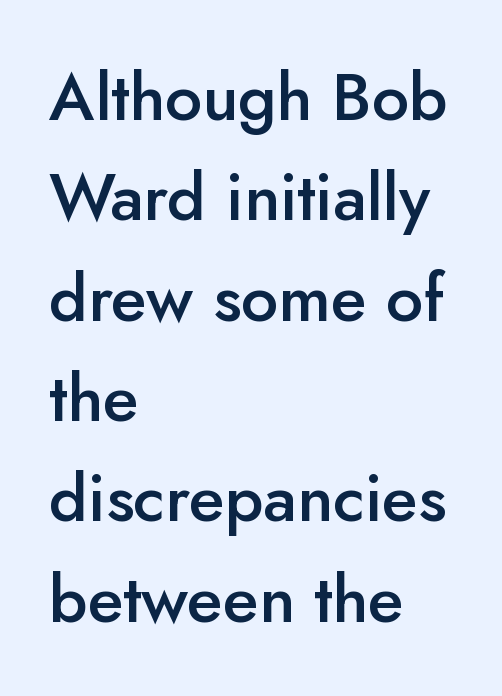
Q: Is the text bold? A: Semi-bold.
Q: Is the text italic (slanted)? A: No, it is upright.
Q: Is the typeface a serif or a sans-serif typeface? A: Sans-serif.
Q: Is the text underlined? A: No.
Q: How is the paragraph aligned? A: Left-aligned.
Q: Is the spacing between letters normal or unusually wide? A: Normal.
Q: Is the spacing between lines tight, normal or loose? A: Normal.
Q: Width (condensed, normal, or wide)? A: Normal.
Q: Stroke contrast? A: Low.
Q: x-height? A: Small.
Q: Monospaced? A: No.
